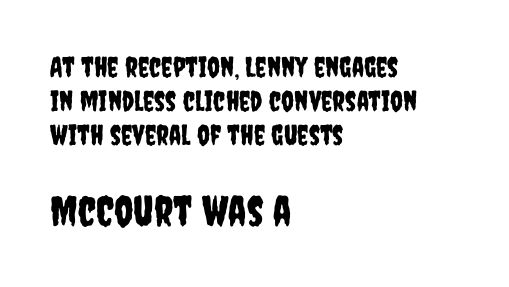
The paragraph has a hard left edge and a soft right edge. The letters advance in unequal steps, a hallmark of proportional type. Observe the absence of serifs on each vertical stroke in this sample. Descender tails drop into unmarked territory. Do the letters lean? They stand straight.
